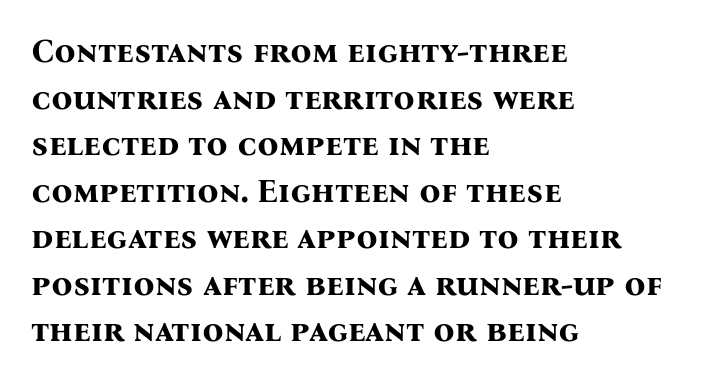
{"serif": "yes", "italic": "no", "bold": "yes", "weight": "bold", "width": "normal", "stroke_contrast": "medium", "x_height": "medium", "monospaced": "no", "underline": "no", "align": "left", "line_spacing": "normal", "line_spacing_ratio": 1.41, "letter_spacing": "normal", "letter_spacing_em": 0.0, "glyph_px": 33}
